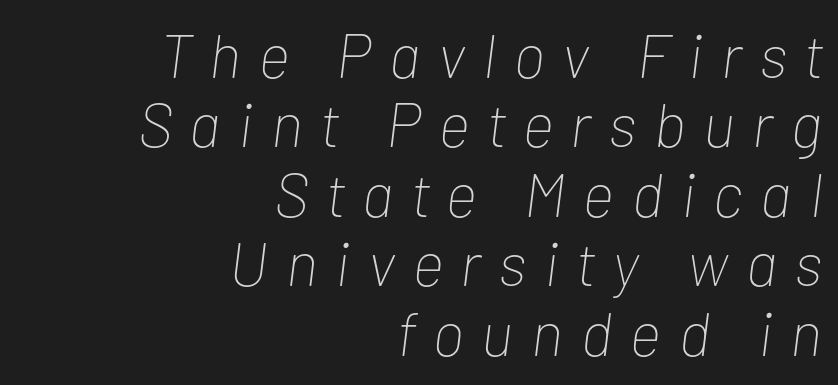
{"italic": "yes", "lean": "right", "slant_degrees": 7, "bold": "no", "weight": "thin", "width": "condensed", "stroke_contrast": "low", "x_height": "medium", "monospaced": "no", "underline": "no", "align": "right", "line_spacing": "tight", "line_spacing_ratio": 1.12, "letter_spacing": "wide", "letter_spacing_em": 0.29, "glyph_px": 62}
